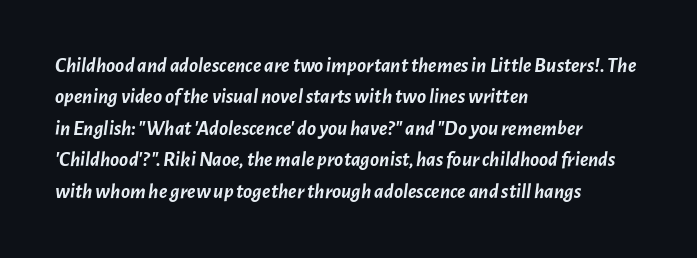
In terms of posture, this sample is oblique. Chunky letters — that's bold for sure. The vertical gap from one line to the next is medium. The zone under the glyphs is completely vacant.
